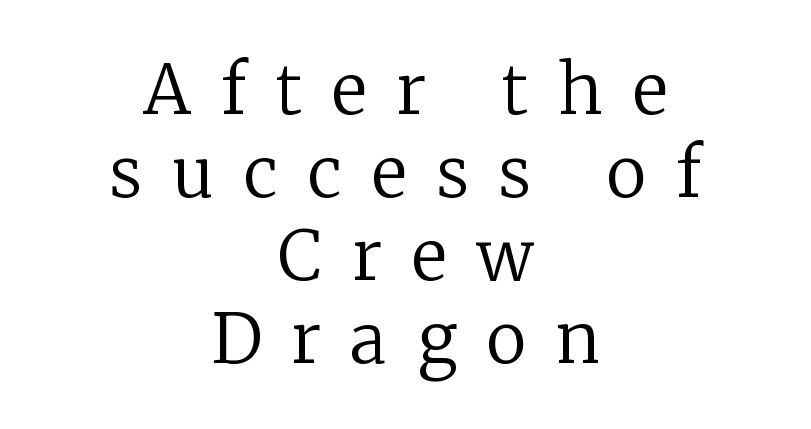
{"serif": "yes", "italic": "no", "bold": "no", "weight": "regular", "width": "normal", "stroke_contrast": "low", "x_height": "medium", "monospaced": "no", "underline": "no", "align": "center", "line_spacing_ratio": 1.22, "letter_spacing": "wide", "letter_spacing_em": 0.44, "glyph_px": 68}
